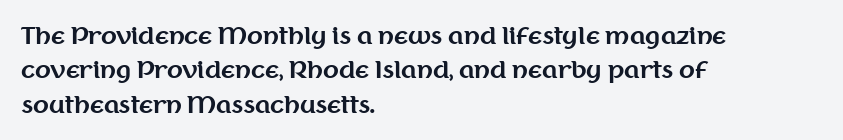
Q: Is the text bold? A: Yes.
Q: Is the text italic (slanted)? A: No, it is upright.
Q: Is the text underlined? A: No.
Q: How is the paragraph aligned? A: Left-aligned.
Q: Is the spacing between letters normal or unusually wide? A: Normal.
Q: Is the spacing between lines tight, normal or loose? A: Normal.
